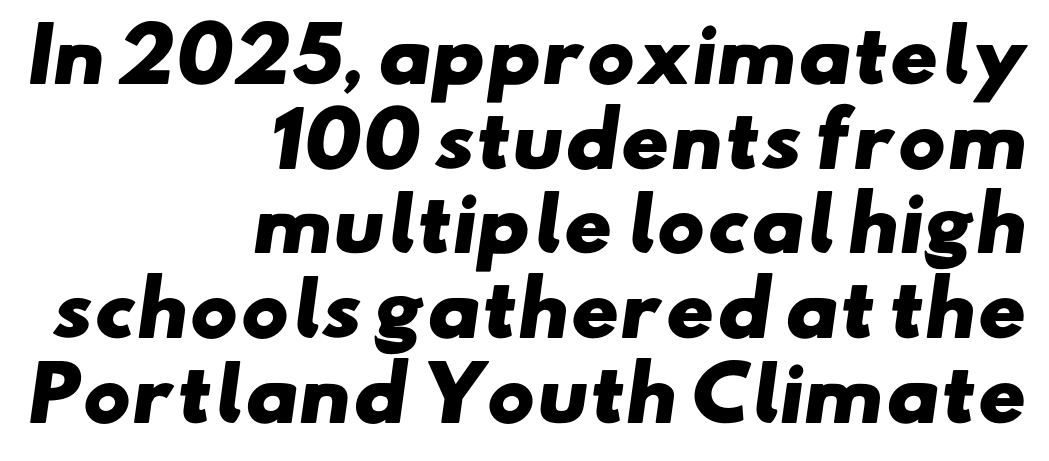
Q: Is the text bold? A: Yes.
Q: Is the typeface a serif or a sans-serif typeface? A: Sans-serif.
Q: Is the text underlined? A: No.
Q: How is the paragraph aligned? A: Right-aligned.
Q: Is the spacing between letters normal or unusually wide? A: Normal.
Q: Width (condensed, normal, or wide)? A: Wide.
Q: Stroke contrast? A: Low.
Q: x-height? A: Small.
Q: Monospaced? A: No.
